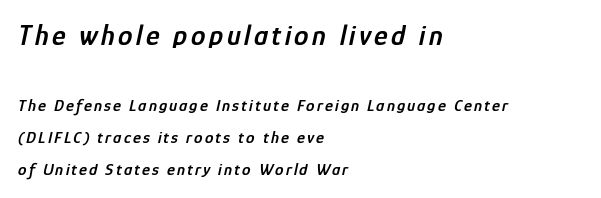
The image shows 29 px semibold, condensed type, italic (leaning right); set left-aligned, line spacing 1.87x, not underlined; the first (top) block is 1.71x larger; low stroke contrast and a medium x-height.
